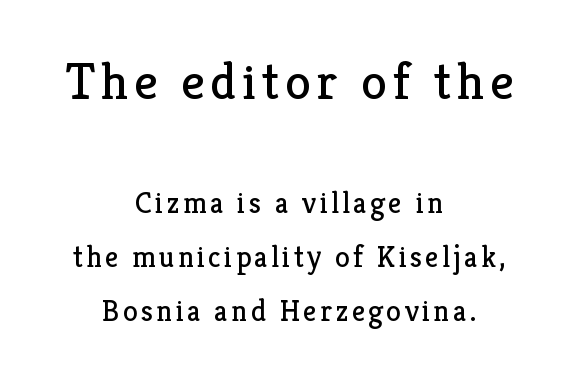
{"serif": "yes", "italic": "no", "bold": "no", "weight": "regular", "width": "normal", "stroke_contrast": "low", "x_height": "medium", "monospaced": "no", "underline": "no", "align": "center", "line_spacing_ratio": 1.8, "larger_block": "first", "size_ratio": 1.73, "glyph_px": 52}
